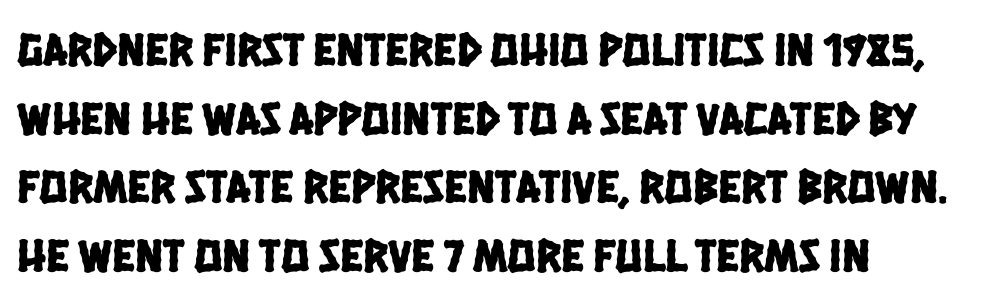
The image shows 47 px condensed sans-serif type; set left-aligned, normal line spacing (1.46x), normal letter spacing, not underlined; low stroke contrast and a large x-height.
